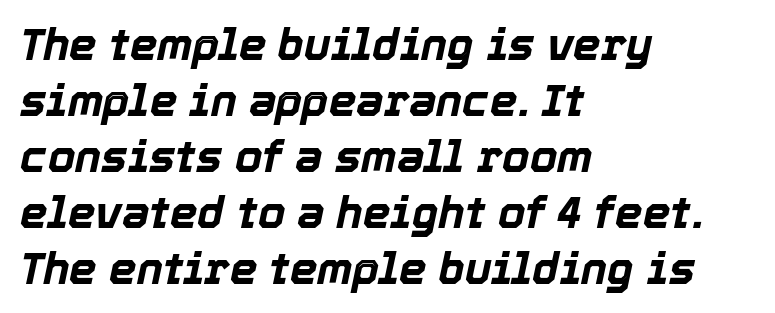
Character widths vary here, with narrow letters taking less room than wide ones. Bold? Absolutely — the strokes are thick and heavy. The letters sit at their default tracking, neither squeezed nor spread. The gap between lines stays unmarked.
